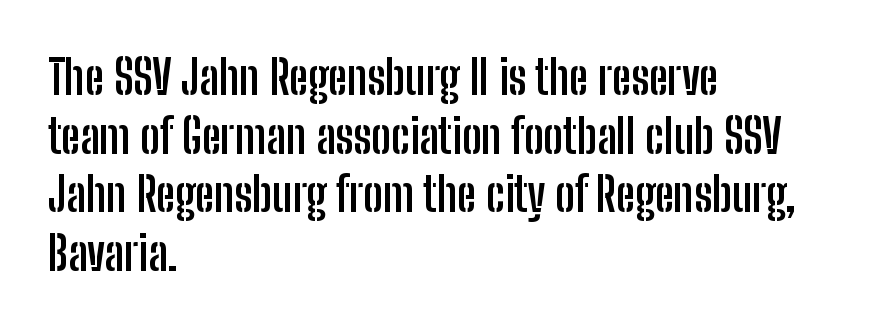
Q: Is the text bold? A: Yes.
Q: Is the text italic (slanted)? A: No, it is upright.
Q: Is the typeface a serif or a sans-serif typeface? A: Sans-serif.
Q: Is the text underlined? A: No.
Q: How is the paragraph aligned? A: Left-aligned.
Q: Is the spacing between letters normal or unusually wide? A: Normal.
Q: Is the spacing between lines tight, normal or loose? A: Normal.
Q: Width (condensed, normal, or wide)? A: Condensed.
Q: Stroke contrast? A: Low.
Q: x-height? A: Medium.
Q: Monospaced? A: No.
